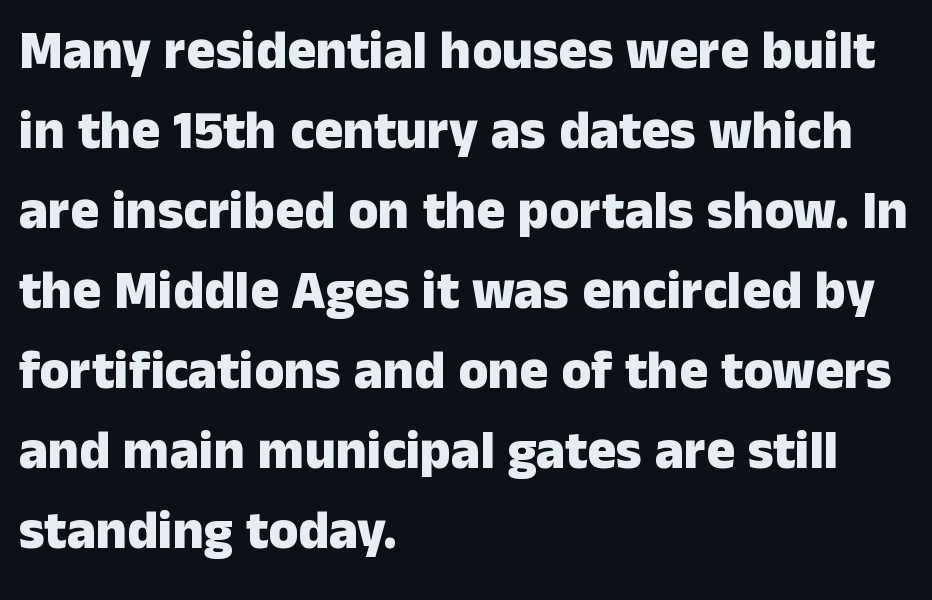
{"serif": "no", "italic": "no", "bold": "yes", "weight": "heavy", "width": "normal", "stroke_contrast": "low", "x_height": "medium", "monospaced": "no", "underline": "no", "align": "left", "line_spacing": "normal", "line_spacing_ratio": 1.48, "letter_spacing": "normal", "letter_spacing_em": 0.0, "glyph_px": 54}
